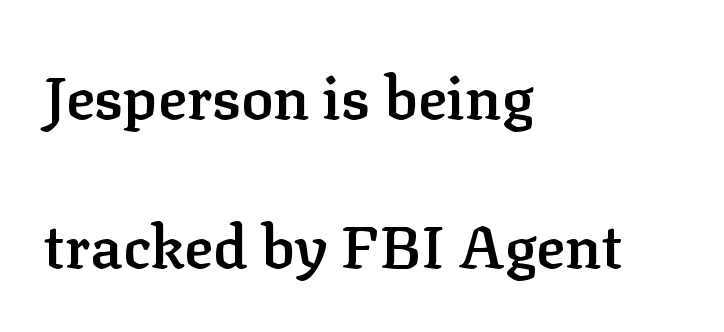
Quick note: not italic, upright. A somewhat darkened texture: the type is semibold rather than bold. In terms of letterform style, serifs are clearly present. Honestly, the rows look like they've been pulled way apart. Does the copy run flush right? No — it runs flush left. The specimen omits any rule beneath the text block's lines.
